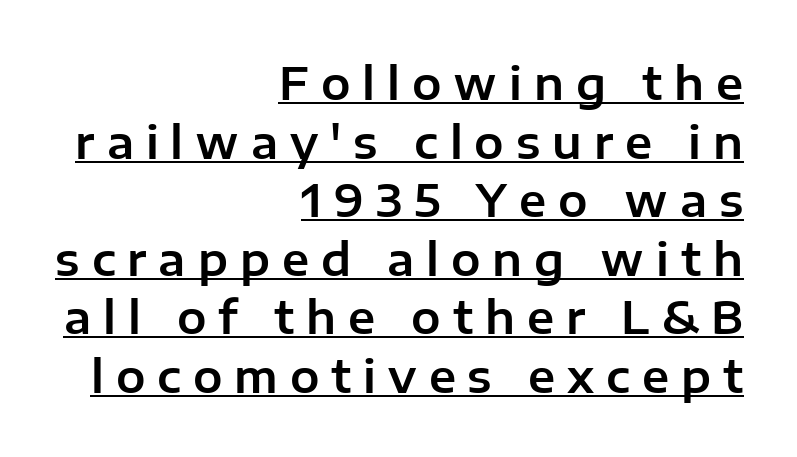
Each letter keeps its own natural width here, so spacing adapts to shape. You can see a thin bar hugging the bottom of the glyphs. Regular leading. Short and long lines alike share a common ending point at right. Nothing sits at the stroke ends, so this counts as sans-serif.
